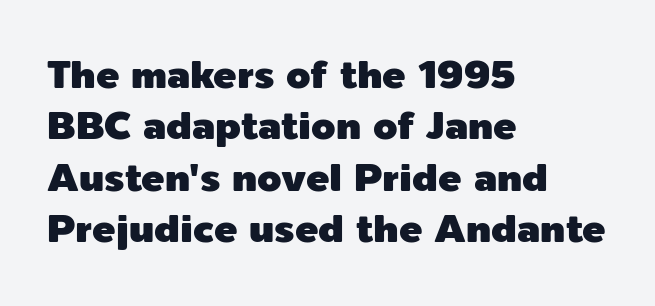
{"serif": "no", "italic": "no", "width": "normal", "x_height": "medium", "monospaced": "no", "underline": "no", "align": "left", "line_spacing": "normal", "line_spacing_ratio": 1.32, "letter_spacing": "normal", "letter_spacing_em": 0.0, "glyph_px": 39}
